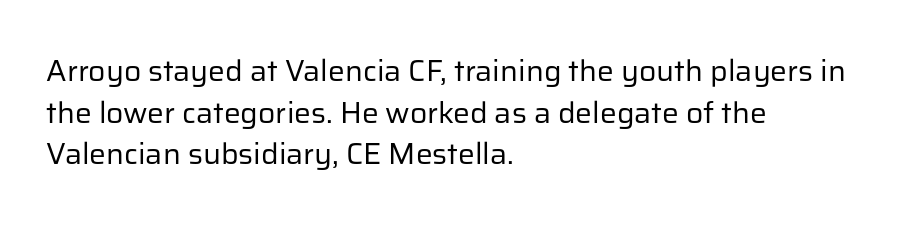
{"serif": "no", "italic": "no", "bold": "no", "weight": "regular", "width": "normal", "stroke_contrast": "low", "x_height": "medium", "monospaced": "no", "underline": "no", "align": "left", "line_spacing": "normal", "line_spacing_ratio": 1.39, "letter_spacing": "normal", "letter_spacing_em": 0.0, "glyph_px": 30}
